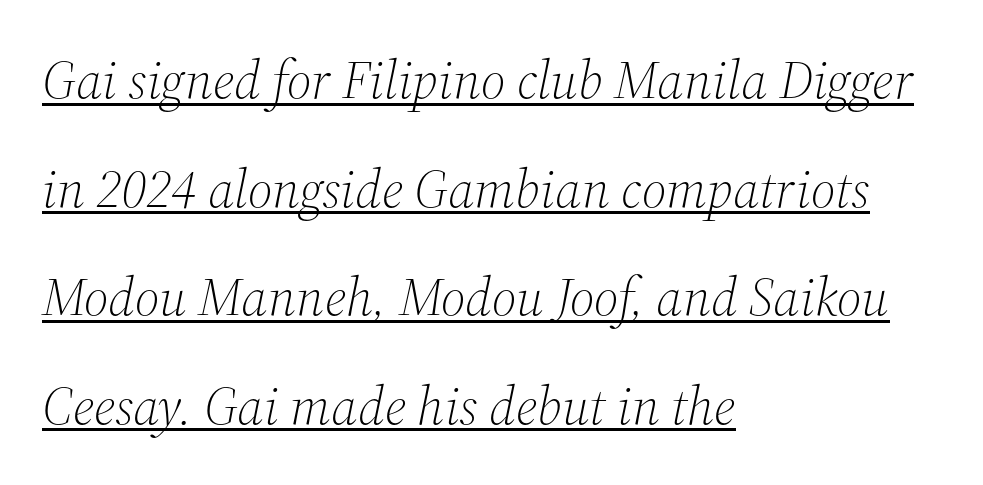
Leftover space on each line is placed entirely after the last word. Is the stroke heavy? The answer is a plain regular-or-lighter. Here the designer chose a conventional face with non-uniform glyph widths. In terms of leading, this rendering errs on the spacious side. The passage shown has conventional tracking throughout.
